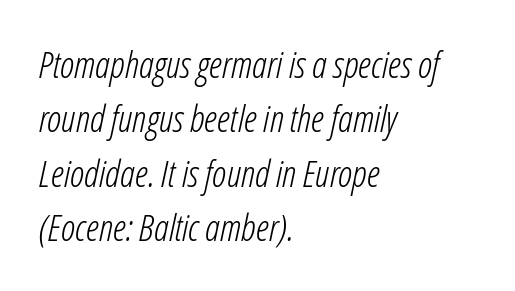
The image shows 37 px light, condensed type, italic (leaning right); set left-aligned, normal line spacing (1.47x), normal letter spacing, not underlined; low stroke contrast and a medium x-height.
